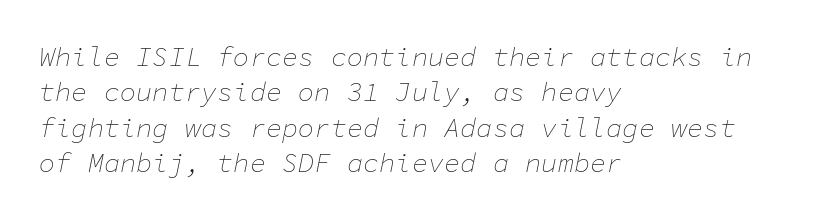
The image shows 27 px text type, italic (leaning right); set left-aligned, normal line spacing (1.31x), normal letter spacing, not underlined.
